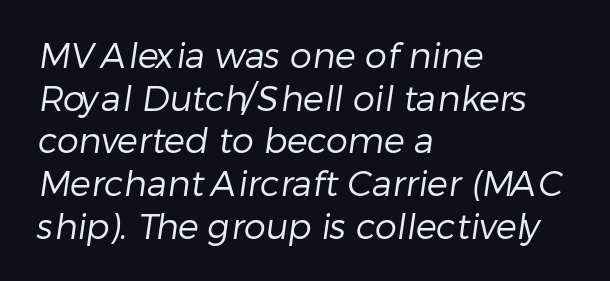
Q: Is the text bold? A: No.
Q: Is the typeface a serif or a sans-serif typeface? A: Sans-serif.
Q: Is the text underlined? A: No.
Q: How is the paragraph aligned? A: Left-aligned.
Q: Is the spacing between letters normal or unusually wide? A: Normal.
Q: Width (condensed, normal, or wide)? A: Normal.
Q: Stroke contrast? A: Low.
Q: x-height? A: Medium.
Q: Monospaced? A: No.
